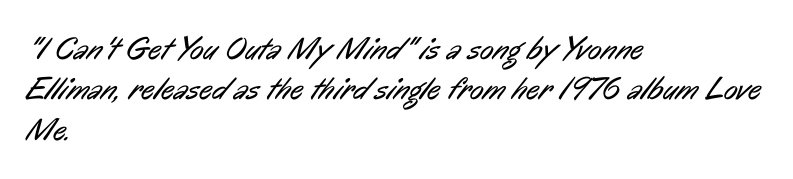
{"serif": "no", "bold": "no", "weight": "regular", "width": "condensed", "stroke_contrast": "low", "x_height": "medium", "monospaced": "no", "underline": "no", "align": "left", "line_spacing": "normal", "line_spacing_ratio": 1.26, "letter_spacing": "normal", "letter_spacing_em": 0.0, "glyph_px": 32}
